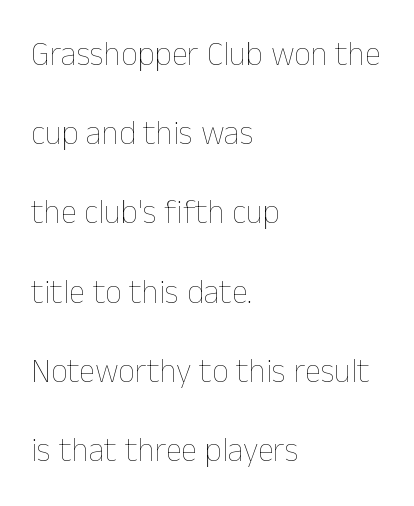
Standard letterfit; no display-style spreading of the glyphs. Rows of type keep a wide berth in the vertical direction. Horizontally, the lines are justified to the leading edge only. Do the letters lean? They stand straight. The letters advance in unequal steps, a hallmark of proportional type. Unbolded letterforms with no extra heft.
